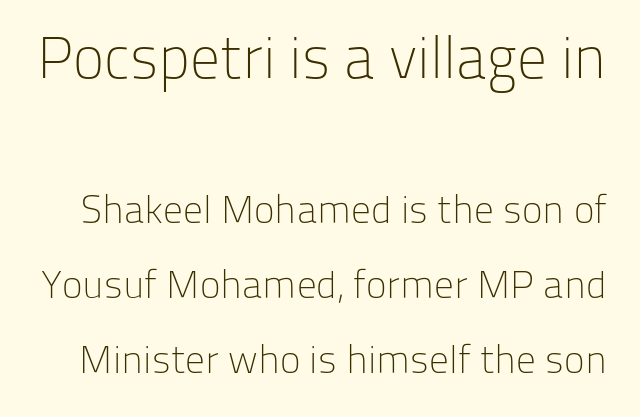
Q: Is the text bold? A: No.
Q: Is the text italic (slanted)? A: No, it is upright.
Q: Is the typeface a serif or a sans-serif typeface? A: Sans-serif.
Q: Is the text underlined? A: No.
Q: Is the spacing between letters normal or unusually wide? A: Normal.
Q: Is the spacing between lines tight, normal or loose? A: Loose.
Q: Which block of text is set in a larger size, the first (top) or the second (bottom)? A: The first (top) one.
Q: Width (condensed, normal, or wide)? A: Normal.
Q: Stroke contrast? A: Low.
Q: x-height? A: Medium.
Q: Monospaced? A: No.
